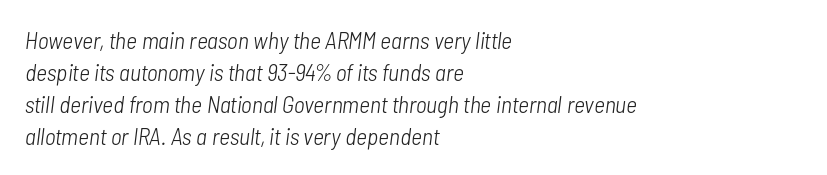
These lines were composed using italics. Horizontally, the lines are justified to the leading edge only. Is there much room between lines? A standard amount, neither cramped nor airy. Nothing unusual about the tracking: characters are spaced as the font intends. This is not heavy type; no bold has been used. Underlining? Definitely not there.
